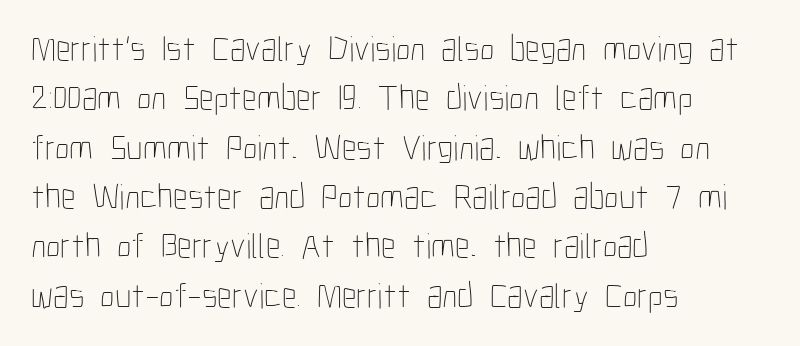
{"italic": "no", "bold": "no", "weight": "thin", "width": "condensed", "stroke_contrast": "low", "x_height": "medium", "monospaced": "no", "underline": "no", "align": "left", "line_spacing": "normal", "line_spacing_ratio": 1.37, "letter_spacing": "normal", "letter_spacing_em": 0.0, "glyph_px": 36}
